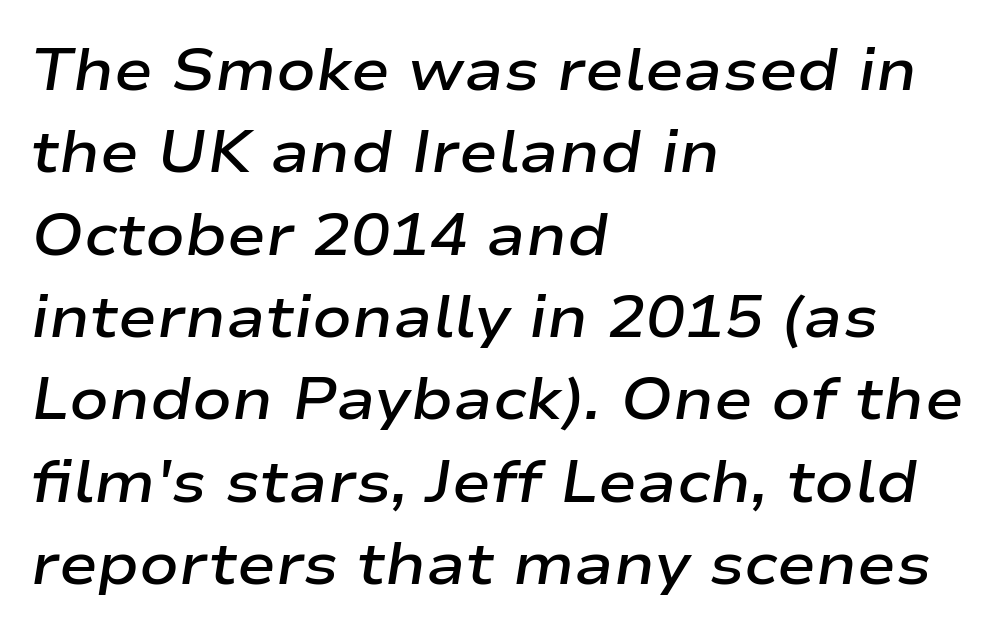
Q: Is the text bold? A: Semi-bold.
Q: Is the text italic (slanted)? A: Yes, it leans right by about 9 degrees.
Q: Is the text underlined? A: No.
Q: How is the paragraph aligned? A: Left-aligned.
Q: Is the spacing between letters normal or unusually wide? A: Normal.
Q: Is the spacing between lines tight, normal or loose? A: Normal.
Q: Width (condensed, normal, or wide)? A: Wide.
Q: Stroke contrast? A: Low.
Q: x-height? A: Medium.
Q: Monospaced? A: No.
